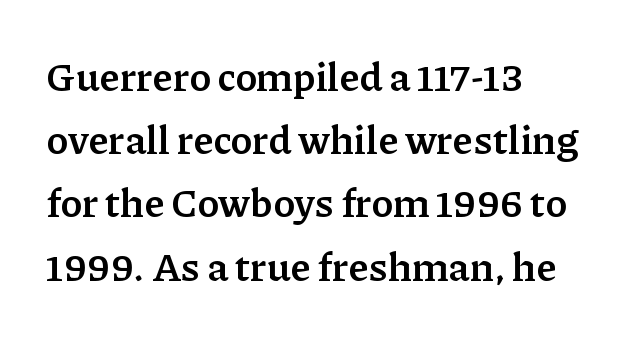
Default kerning and tracking; the words read as compact shapes. Leading matches the norm, producing a regular column. The letters carry serifs — small finishing strokes at the ends of their stems. These words are printed bold, with thick strokes throughout. The passage shown is typed in a proportional face where columns would drift. The baseline area is clear.
